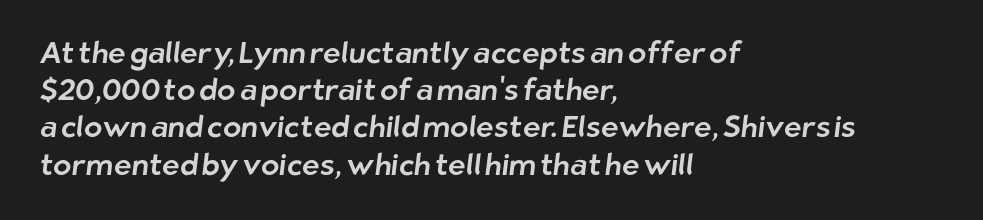
Q: Is the typeface a serif or a sans-serif typeface? A: Sans-serif.
Q: Is the text underlined? A: No.
Q: How is the paragraph aligned? A: Left-aligned.
Q: Is the spacing between letters normal or unusually wide? A: Normal.
Q: Width (condensed, normal, or wide)? A: Normal.
Q: Stroke contrast? A: Low.
Q: x-height? A: Medium.
Q: Monospaced? A: No.
